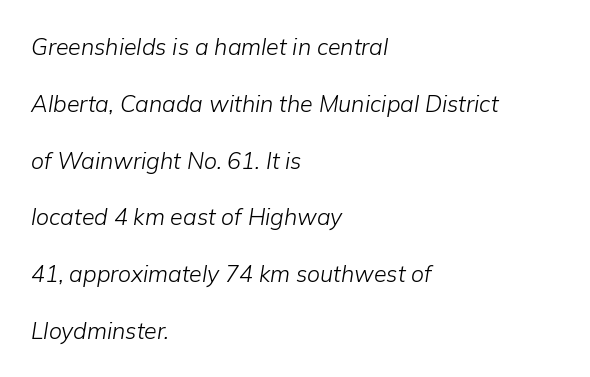
Q: Is the text bold? A: No.
Q: Is the text italic (slanted)? A: Yes, it leans right by about 9 degrees.
Q: Is the text underlined? A: No.
Q: How is the paragraph aligned? A: Left-aligned.
Q: Is the spacing between letters normal or unusually wide? A: Normal.
Q: Is the spacing between lines tight, normal or loose? A: Loose.
